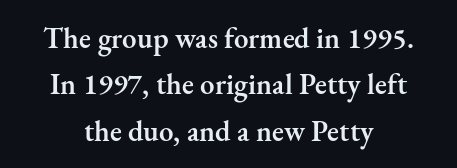
{"serif": "yes", "italic": "no", "bold": "semi", "weight": "semibold", "width": "normal", "stroke_contrast": "medium", "x_height": "small", "monospaced": "no", "underline": "no", "align": "center", "line_spacing": "normal", "line_spacing_ratio": 1.6, "letter_spacing": "normal", "letter_spacing_em": 0.0, "glyph_px": 29}
